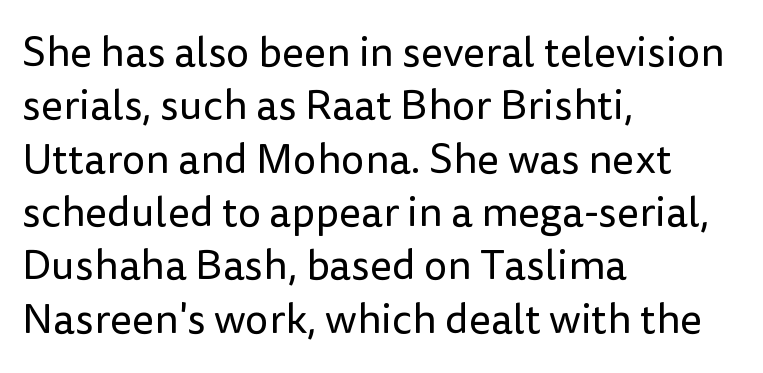
The image shows 42 px regular-weight sans-serif type, upright; set left-aligned, normal line spacing (1.27x), normal letter spacing, not underlined; low stroke contrast and a medium x-height.
